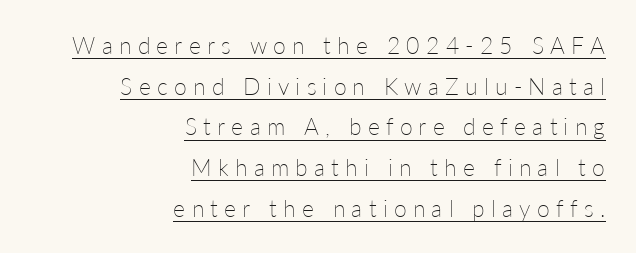
The image shows 23 px text type, upright; set right-aligned, line spacing 1.77x, unusually wide letter spacing (+0.27 em), underlined.
